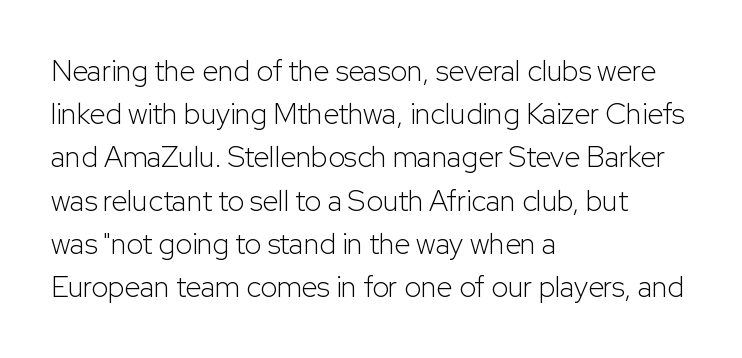
Counters stay open thanks to moderate or lighter strokes. The text block is weighted toward the left margin, trailing off unevenly rightward. In terms of letterform style, serifs are entirely absent. A typesetter would call this proportional, since set widths differ per character. Italic: no, the glyphs are upright roman.
